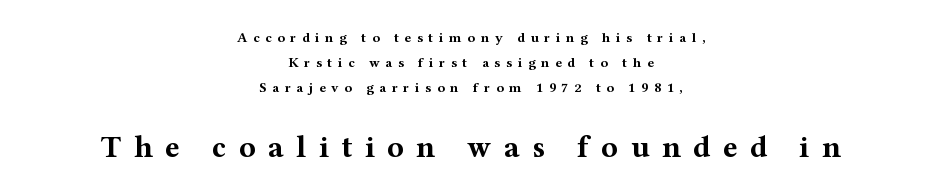
Looks like regular typesetting: each glyph gets only the width it needs. Is the type bold? Yes — the strokes are clearly thick and heavy. The letters in the lower block stand taller than those in the block above. Casual observation: everything's sitting right in the middle.
